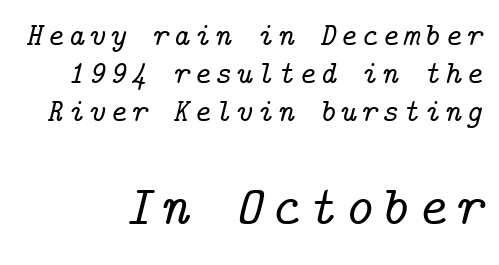
{"serif": "yes", "italic": "yes", "lean": "right", "slant_degrees": 14, "width": "normal", "stroke_contrast": "low", "x_height": "medium", "underline": "no", "line_spacing_ratio": 1.19, "larger_block": "second", "size_ratio": 1.75, "glyph_px": 56}
